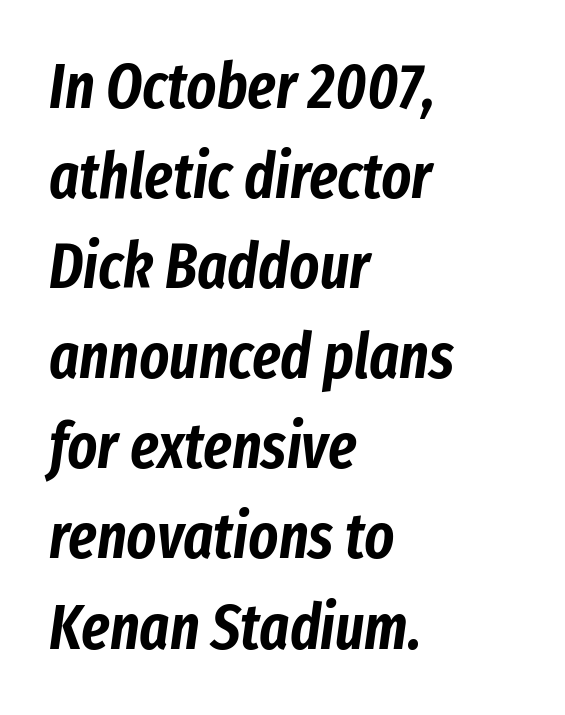
Q: Is the text italic (slanted)? A: Yes, it leans right by about 8 degrees.
Q: Is the text underlined? A: No.
Q: How is the paragraph aligned? A: Left-aligned.
Q: Is the spacing between letters normal or unusually wide? A: Normal.
Q: Is the spacing between lines tight, normal or loose? A: Normal.
Q: Width (condensed, normal, or wide)? A: Condensed.
Q: Stroke contrast? A: Low.
Q: x-height? A: Medium.
Q: Monospaced? A: No.
